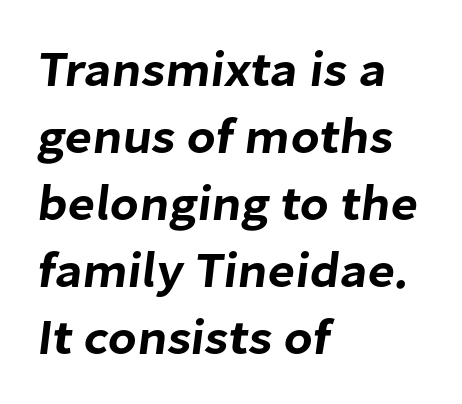
{"serif": "no", "width": "normal", "stroke_contrast": "low", "x_height": "medium", "monospaced": "no", "underline": "no", "align": "left", "line_spacing": "normal", "line_spacing_ratio": 1.34, "letter_spacing": "normal", "letter_spacing_em": 0.0, "glyph_px": 50}
